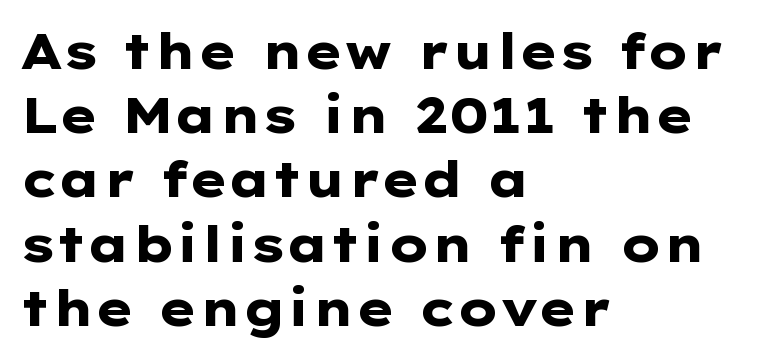
The image shows 49 px heavy, wide sans-serif type, upright; set left-aligned, normal line spacing (1.31x), normal letter spacing, not underlined; low stroke contrast and a medium x-height.
